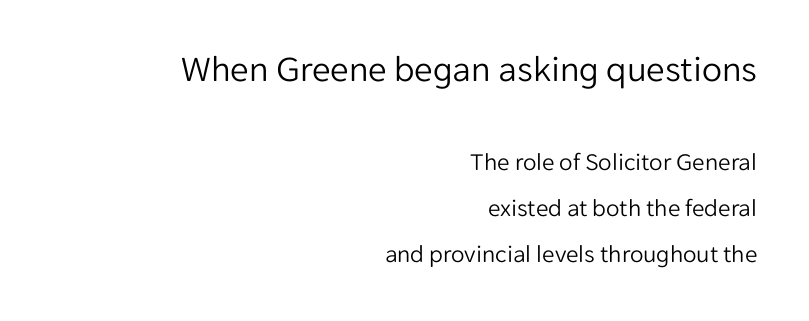
The gaps between neighbouring characters are ordinary and unremarkable. Casual observation: everything's shoved over to the right. Compare the two chunks: the upper has the greater cap height. Note the varied advance widths — an 'i' is clearly narrower than an 'm'. Stroke thickness stays within the range of a standard reading face or lighter.
